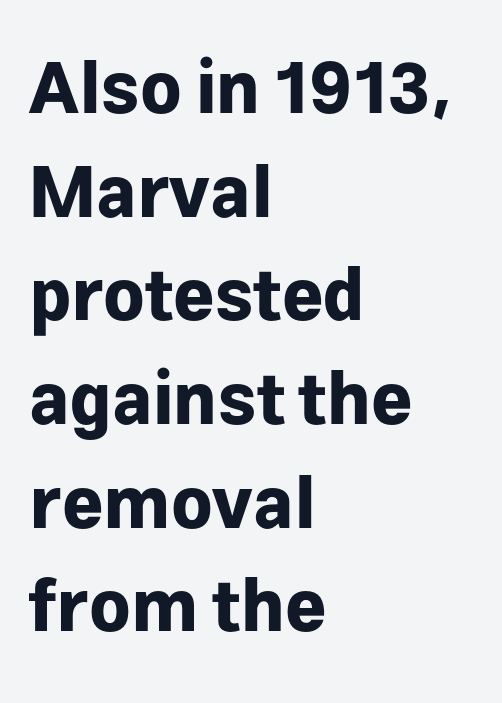
Q: Is the text bold? A: Yes.
Q: Is the text italic (slanted)? A: No, it is upright.
Q: Is the typeface a serif or a sans-serif typeface? A: Sans-serif.
Q: Is the text underlined? A: No.
Q: How is the paragraph aligned? A: Left-aligned.
Q: Is the spacing between letters normal or unusually wide? A: Normal.
Q: Is the spacing between lines tight, normal or loose? A: Normal.
Q: Width (condensed, normal, or wide)? A: Normal.
Q: Stroke contrast? A: Low.
Q: x-height? A: Medium.
Q: Monospaced? A: No.
